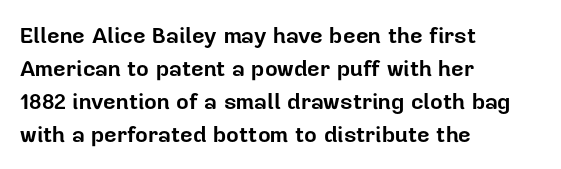
{"italic": "no", "bold": "yes", "underline": "no", "align": "left", "line_spacing": "normal", "line_spacing_ratio": 1.5, "letter_spacing": "normal", "letter_spacing_em": 0.0, "glyph_px": 22}
